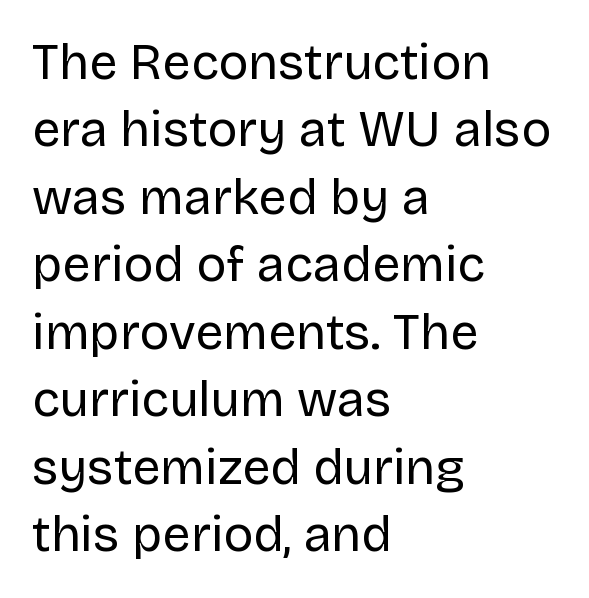
Q: Is the text bold? A: No.
Q: Is the text italic (slanted)? A: No, it is upright.
Q: Is the typeface a serif or a sans-serif typeface? A: Sans-serif.
Q: Is the text underlined? A: No.
Q: How is the paragraph aligned? A: Left-aligned.
Q: Is the spacing between letters normal or unusually wide? A: Normal.
Q: Is the spacing between lines tight, normal or loose? A: Normal.
Q: Width (condensed, normal, or wide)? A: Normal.
Q: Stroke contrast? A: Low.
Q: x-height? A: Large.
Q: Monospaced? A: No.
